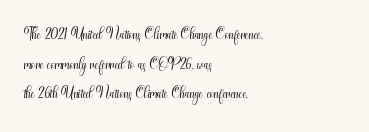
Q: Is the text bold? A: No.
Q: Is the text italic (slanted)? A: Yes.
Q: Is the text underlined? A: No.
Q: How is the paragraph aligned? A: Left-aligned.
Q: Is the spacing between letters normal or unusually wide? A: Normal.
Q: Is the spacing between lines tight, normal or loose? A: Normal.
